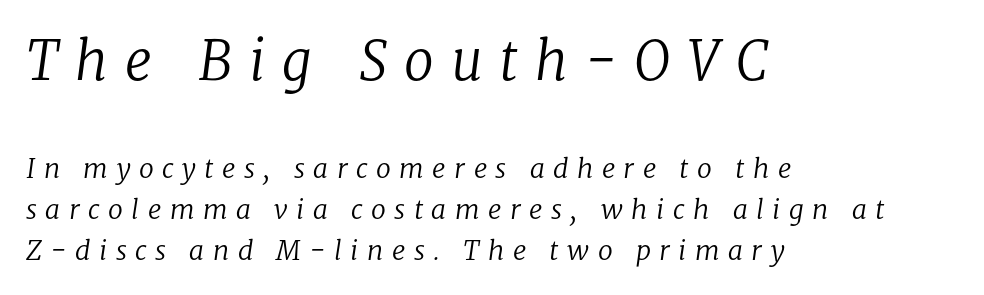
Characters follow at a spacing far wider than the type designer built in. The designer left line spacing at the default. The face used here is seriffed, in the tradition of book romans. The passage shown is typed in a proportional face where columns would drift. The characters are drawn with everyday or finer stroke widths. Descender tails drop into unmarked territory.
